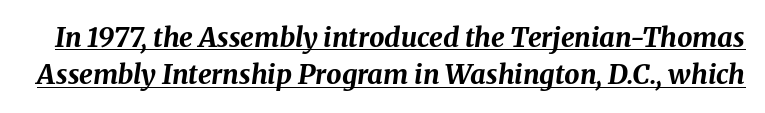
Designer's note — italics engaged. The gaps between neighbouring characters are ordinary and unremarkable. Weight: bold. A rule runs beneath these lines of type.
